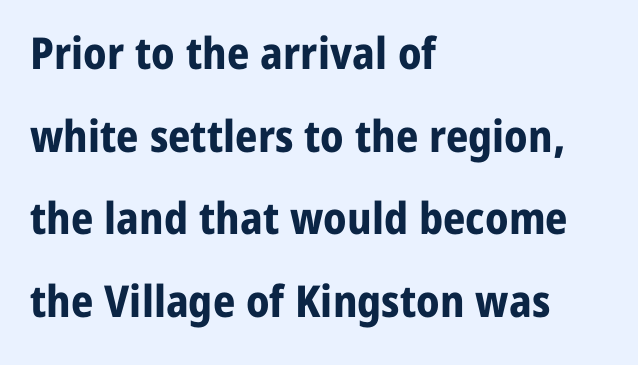
{"serif": "no", "italic": "no", "bold": "yes", "weight": "bold", "width": "normal", "stroke_contrast": "low", "x_height": "medium", "monospaced": "no", "underline": "no", "align": "left", "line_spacing_ratio": 1.88, "letter_spacing": "normal", "letter_spacing_em": 0.0, "glyph_px": 44}
